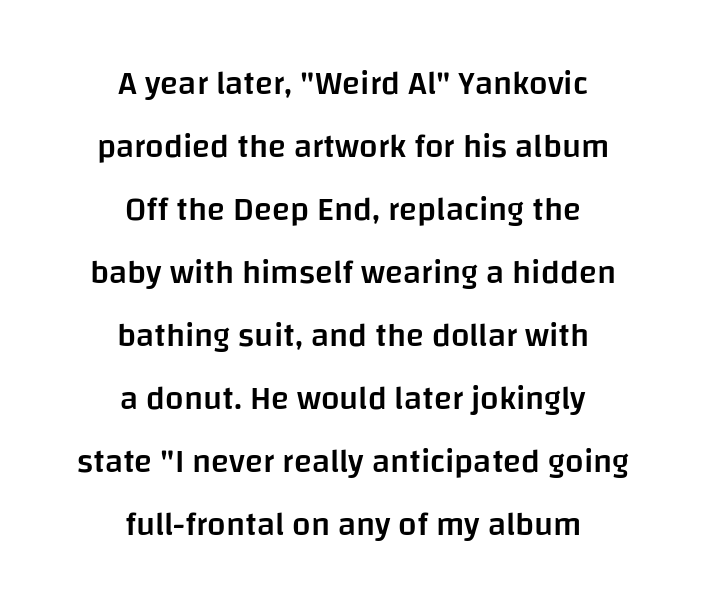
Every stem runs plumb, perpendicular to the baseline. Is this a fixed-width face? No — the glyphs have proportional, varying widths. Both edges are ragged and mirror each other, which tells us the setting is centered. This is sans-serif lettering, the kind often seen on screens and signage. There is no visible air inserted between adjacent glyphs.
